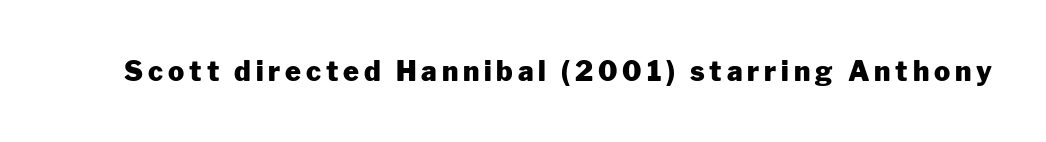
{"italic": "no", "bold": "yes", "underline": "no", "glyph_px": 27}
